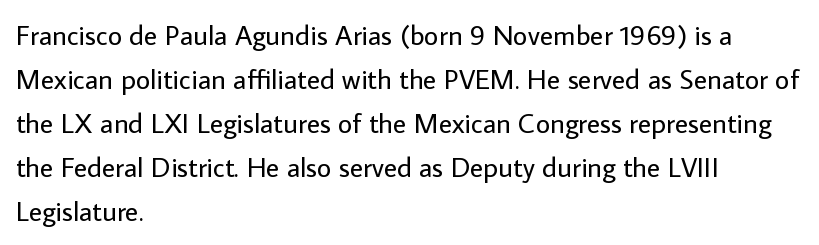
The image shows 28 px regular-weight sans-serif type, upright; set left-aligned, normal line spacing (1.57x), normal letter spacing, not underlined; low stroke contrast and a medium x-height.
